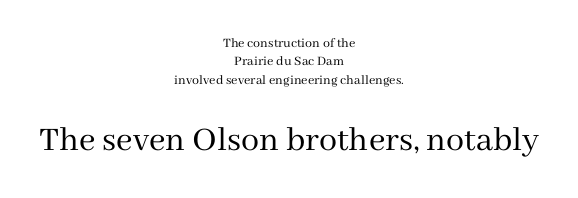
The image shows 36 px regular-weight serif type, upright; set centered, normal line spacing (1.31x), normal letter spacing, not underlined; the second (bottom) block is 2.57x larger; medium stroke contrast and a medium x-height.
